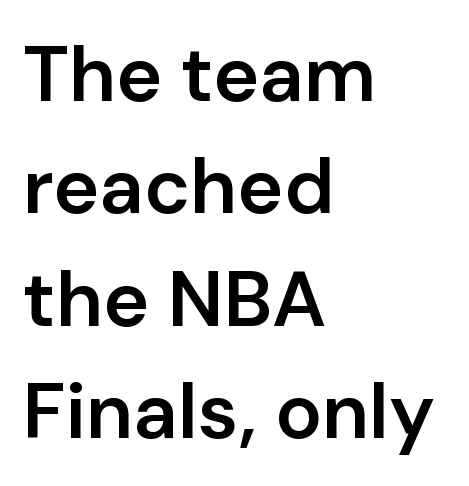
Q: Is the text bold? A: Semi-bold.
Q: Is the text italic (slanted)? A: No, it is upright.
Q: Is the typeface a serif or a sans-serif typeface? A: Sans-serif.
Q: Is the text underlined? A: No.
Q: How is the paragraph aligned? A: Left-aligned.
Q: Is the spacing between letters normal or unusually wide? A: Normal.
Q: Is the spacing between lines tight, normal or loose? A: Normal.
Q: Width (condensed, normal, or wide)? A: Normal.
Q: Stroke contrast? A: Low.
Q: x-height? A: Medium.
Q: Monospaced? A: No.
